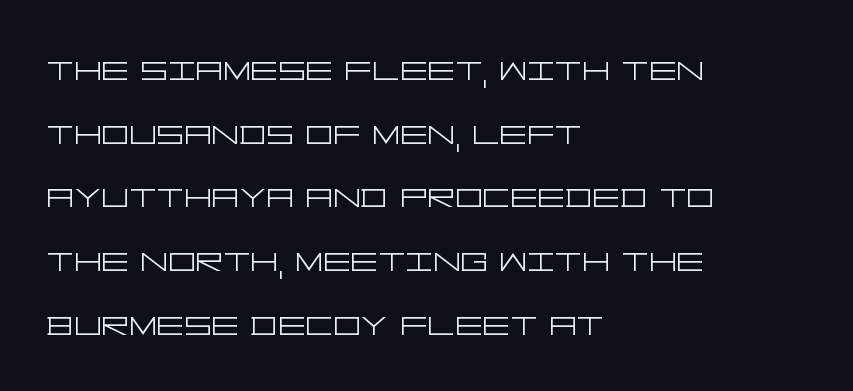
In terms of posture, this sample is upright. The string is rendered with underlining switched off. Nope, no serifs anywhere on these letters. Students, observe: this is what conventionally led text looks like. In CSS terms this would be text-align: left. How are the letters spaced? Ordinarily, with no added tracking.
